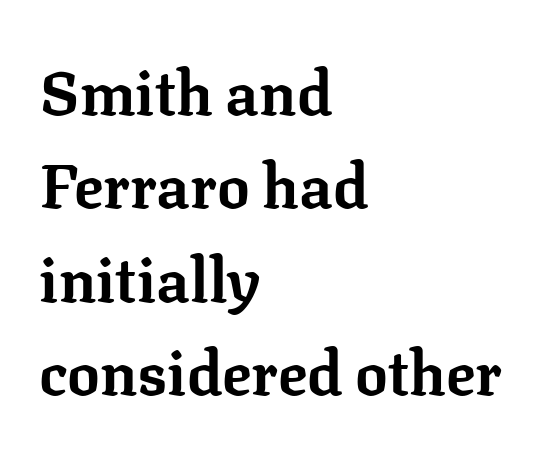
What weight is shown? A full bold with thick strokes. The rendering anchors every line to the left-hand side. One glance says typical: line gaps are just what's usual. The passage shown is typed in a proportional face where columns would drift. It's the straight-up-and-down kind of type. This rendering features lettering with no underline.
